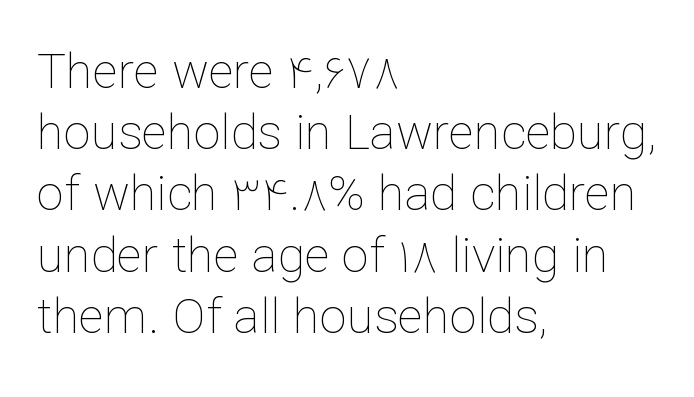
The image shows 49 px thin type, upright; set left-aligned, normal line spacing (1.25x), normal letter spacing, not underlined; low stroke contrast and a medium x-height.
